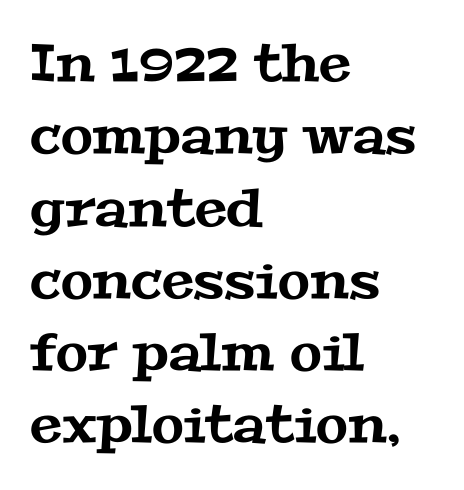
The lines sit at an ordinary, default distance from one another. Think of a printed novel: that variable character pitch is what you see here. The passage shown has conventional tracking throughout. A clean baseline with only descenders dipping below it. The rag falls on the right side of this text block.
